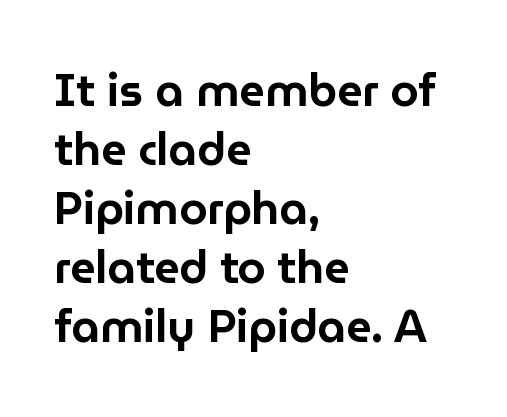
{"serif": "no", "italic": "no", "width": "normal", "stroke_contrast": "low", "x_height": "medium", "monospaced": "no", "underline": "no", "align": "left", "line_spacing": "normal", "line_spacing_ratio": 1.31, "letter_spacing": "normal", "letter_spacing_em": 0.0, "glyph_px": 45}
